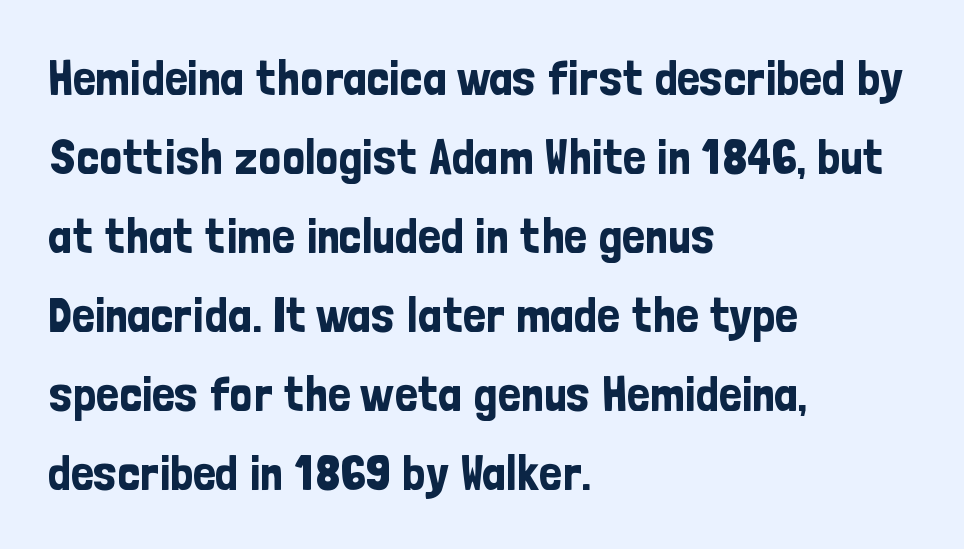
The line-height multiplier appears to be the usual default. Posture: vertical. Nothing sits at the stroke ends, so this counts as sans-serif. The letterforms sit shoulder to shoulder at normal distance.
